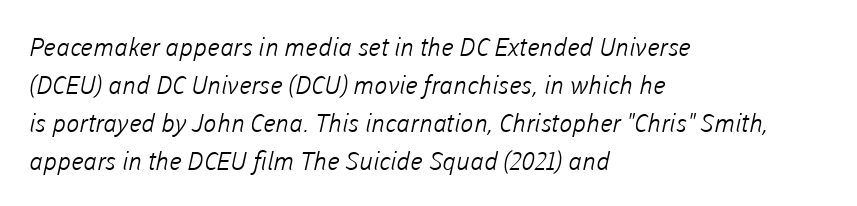
Teacher's note: observe the even left margin — that is flush-left alignment. A clean baseline with only descenders dipping below it. The designer left line spacing at the default. Characters follow at the spacing the type designer built in.
